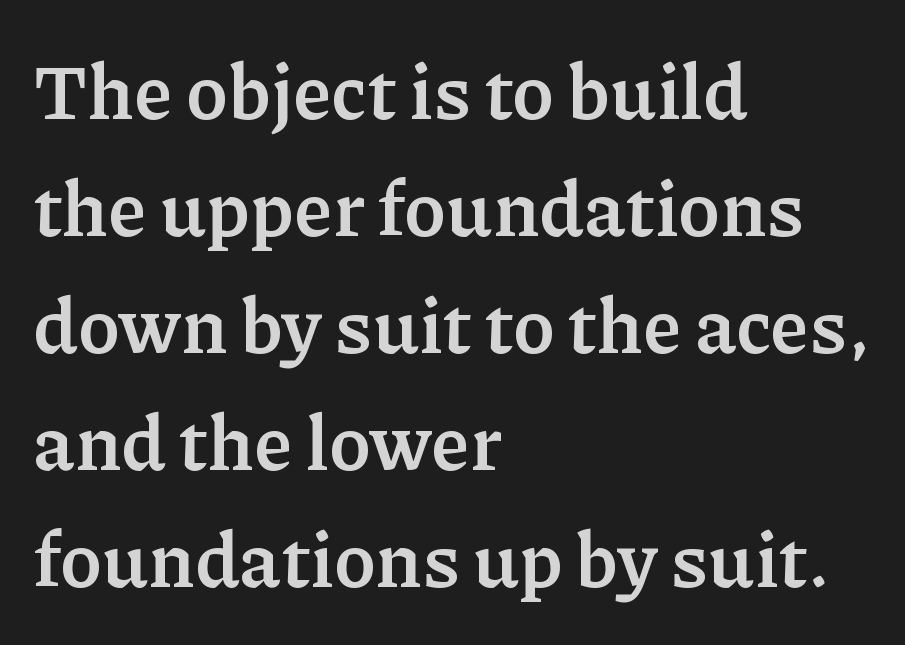
Q: Is the text bold? A: Yes.
Q: Is the text italic (slanted)? A: No, it is upright.
Q: Is the typeface a serif or a sans-serif typeface? A: Serif.
Q: Is the text underlined? A: No.
Q: How is the paragraph aligned? A: Left-aligned.
Q: Is the spacing between letters normal or unusually wide? A: Normal.
Q: Is the spacing between lines tight, normal or loose? A: Normal.
Q: Width (condensed, normal, or wide)? A: Normal.
Q: Stroke contrast? A: Low.
Q: x-height? A: Medium.
Q: Monospaced? A: No.
